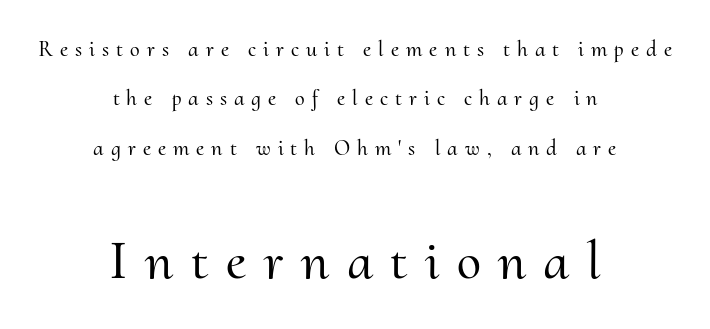
The axis of the letterforms is exactly vertical. The typeface chosen for these lines features serifs. Bare-footed words on every line. Horizontally, the lines are justified to the midpoint only. The more generous point size was reserved for the lower chunk.
